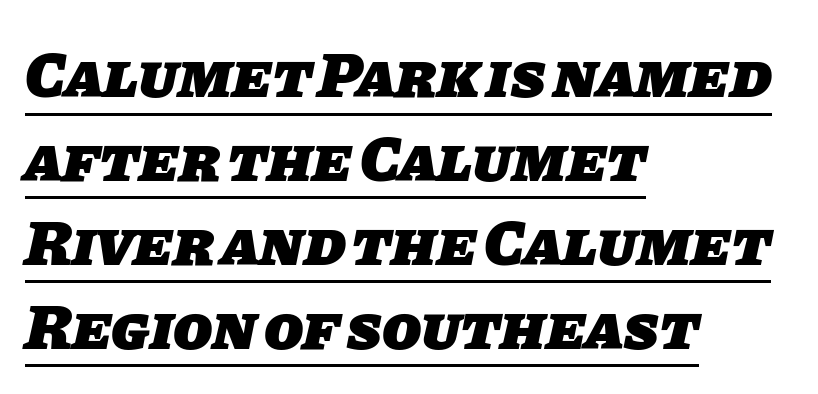
Q: Is the text bold? A: Yes.
Q: Is the typeface a serif or a sans-serif typeface? A: Serif.
Q: Is the text underlined? A: Yes.
Q: How is the paragraph aligned? A: Left-aligned.
Q: Is the spacing between letters normal or unusually wide? A: Normal.
Q: Is the spacing between lines tight, normal or loose? A: Normal.
Q: Width (condensed, normal, or wide)? A: Normal.
Q: Stroke contrast? A: Low.
Q: x-height? A: Large.
Q: Monospaced? A: No.
